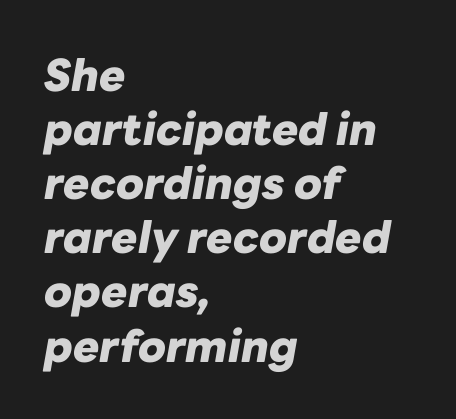
The image shows 44 px heavy type, italic (leaning right); set left-aligned, line spacing 1.23x, normal letter spacing, not underlined; low stroke contrast and a medium x-height.
